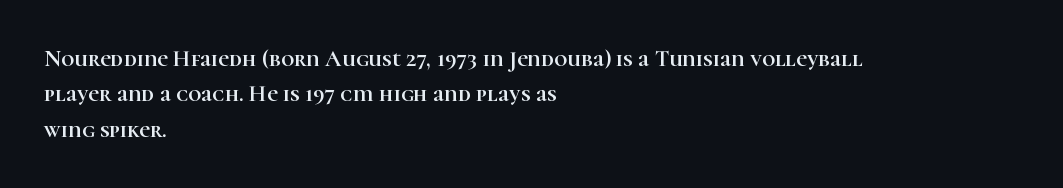
Q: Is the text italic (slanted)? A: No, it is upright.
Q: Is the text underlined? A: No.
Q: How is the paragraph aligned? A: Left-aligned.
Q: Is the spacing between letters normal or unusually wide? A: Normal.
Q: Is the spacing between lines tight, normal or loose? A: Normal.
